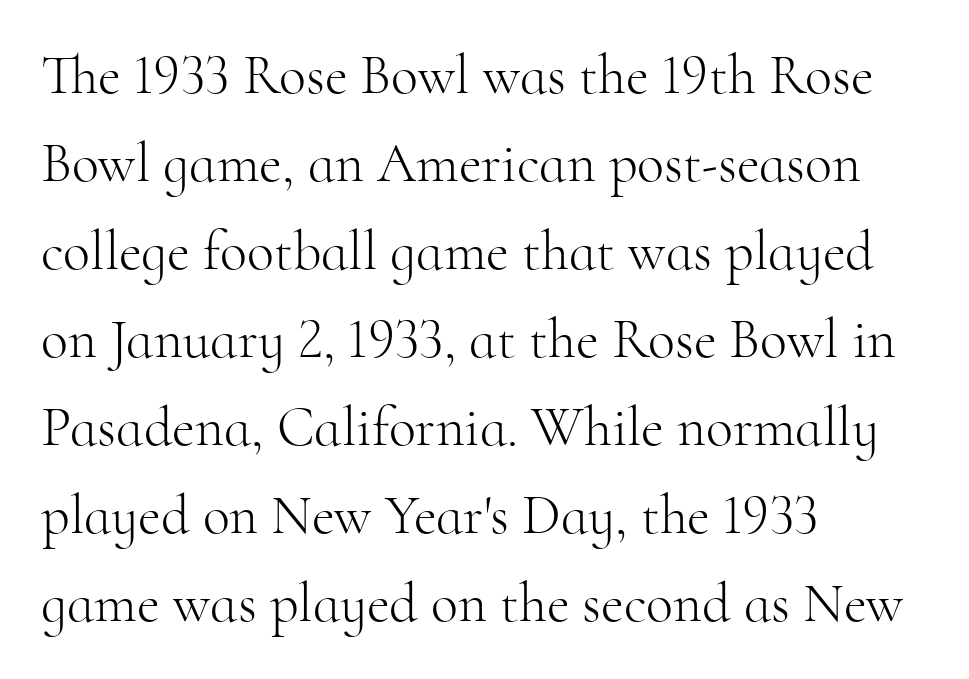
{"serif": "yes", "italic": "no", "bold": "no", "weight": "light", "width": "normal", "stroke_contrast": "high", "x_height": "small", "monospaced": "no", "underline": "no", "align": "left", "line_spacing": "normal", "line_spacing_ratio": 1.57, "letter_spacing": "normal", "letter_spacing_em": 0.0, "glyph_px": 56}
